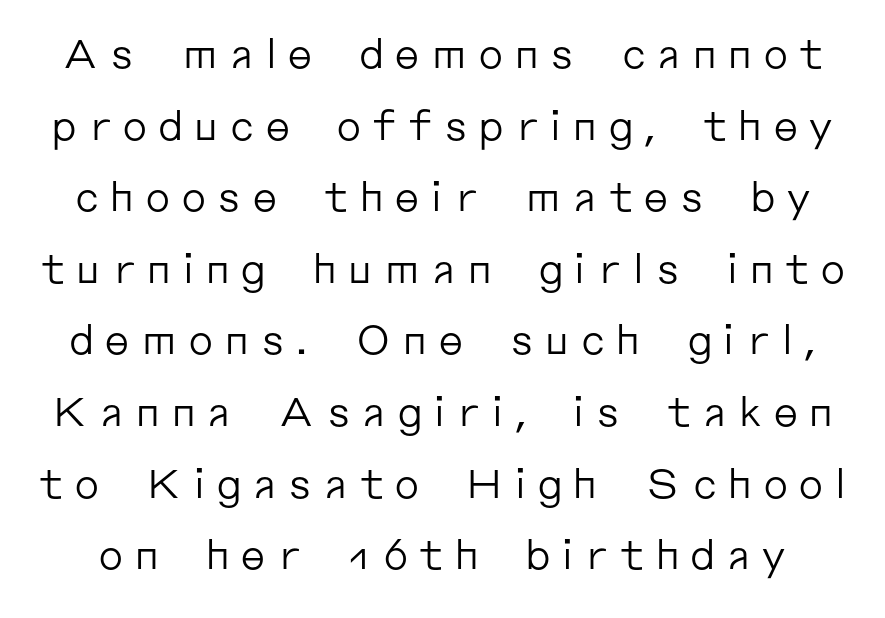
Q: Is the text bold? A: No.
Q: Is the text italic (slanted)? A: No, it is upright.
Q: Is the typeface a serif or a sans-serif typeface? A: Sans-serif.
Q: Is the text underlined? A: No.
Q: Is the spacing between letters normal or unusually wide? A: Unusually wide.
Q: Width (condensed, normal, or wide)? A: Normal.
Q: Stroke contrast? A: Low.
Q: x-height? A: Medium.
Q: Monospaced? A: No.
